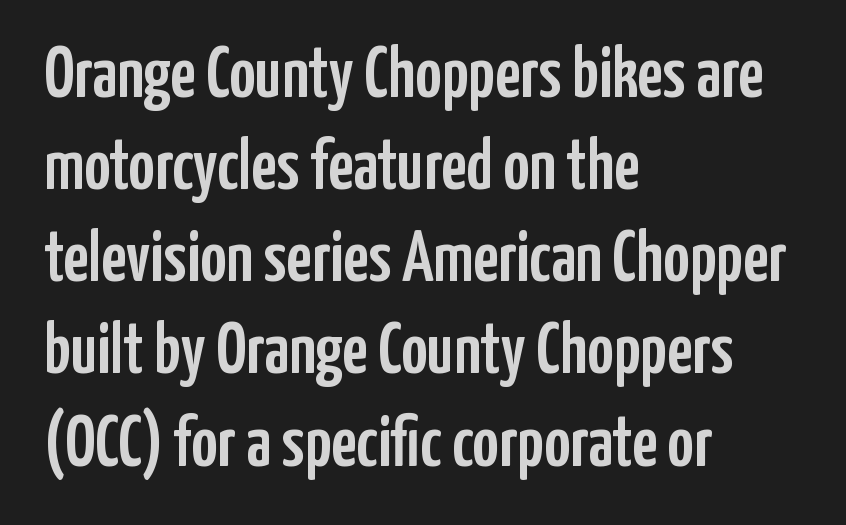
The image shows 72 px condensed sans-serif type, upright; set left-aligned, normal line spacing (1.28x), normal letter spacing, not underlined; low stroke contrast and a medium x-height.
